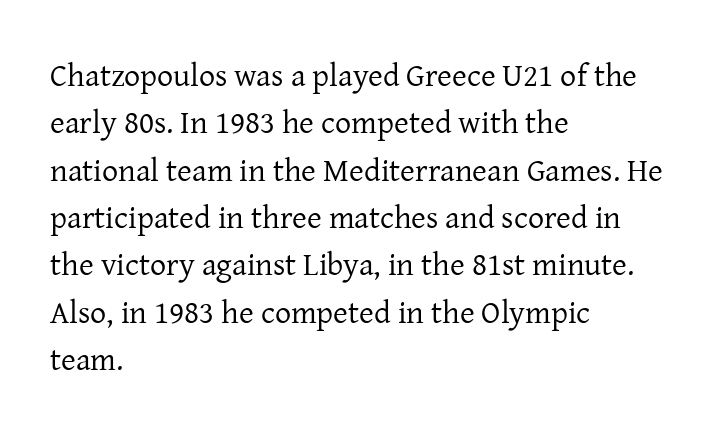
The image shows 32 px regular-weight serif type, upright; set left-aligned, normal line spacing (1.48x), normal letter spacing, not underlined; low stroke contrast and a medium x-height.
